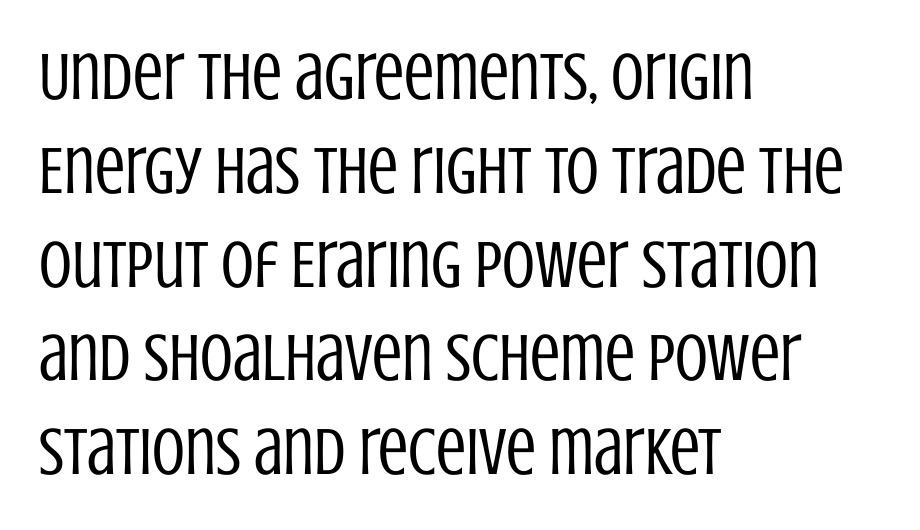
Q: Is the text bold? A: No.
Q: Is the text italic (slanted)? A: No, it is upright.
Q: Is the typeface a serif or a sans-serif typeface? A: Sans-serif.
Q: Is the text underlined? A: No.
Q: How is the paragraph aligned? A: Left-aligned.
Q: Is the spacing between letters normal or unusually wide? A: Normal.
Q: Is the spacing between lines tight, normal or loose? A: Normal.
Q: Width (condensed, normal, or wide)? A: Condensed.
Q: Stroke contrast? A: Low.
Q: x-height? A: Large.
Q: Monospaced? A: No.
